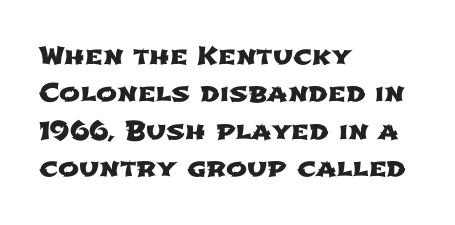
Q: Is the text underlined? A: No.
Q: How is the paragraph aligned? A: Left-aligned.
Q: Is the spacing between letters normal or unusually wide? A: Normal.
Q: Is the spacing between lines tight, normal or loose? A: Normal.
